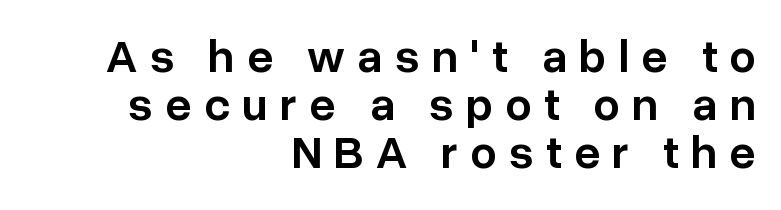
The image shows 47 px semibold sans-serif type, upright; set right-aligned, tight line spacing (1.02x), unusually wide letter spacing (+0.26 em), not underlined; low stroke contrast and a medium x-height.
